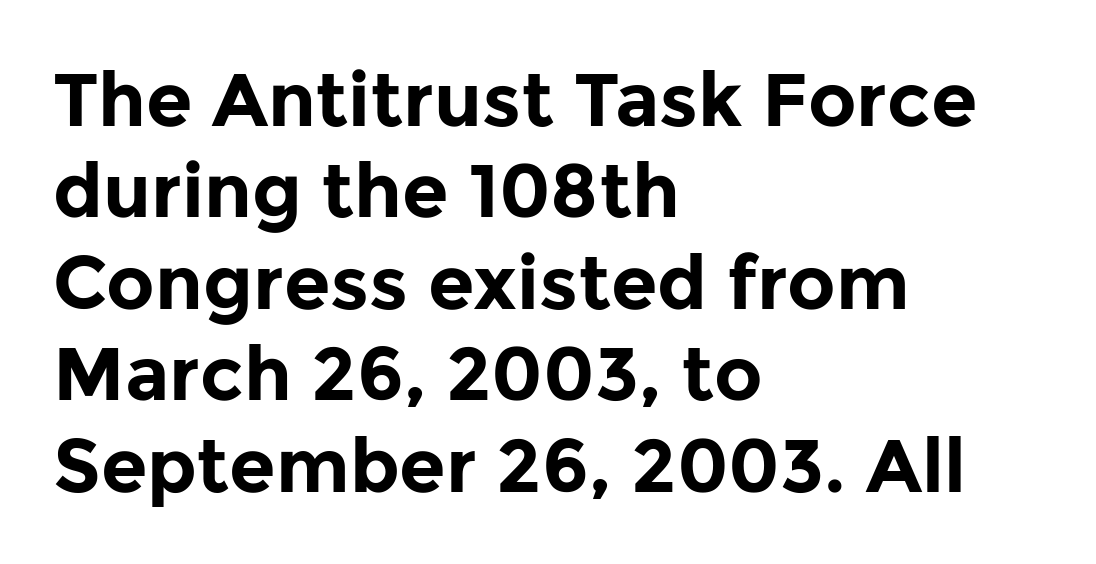
Q: Is the text bold? A: Yes.
Q: Is the text italic (slanted)? A: No, it is upright.
Q: Is the typeface a serif or a sans-serif typeface? A: Sans-serif.
Q: Is the text underlined? A: No.
Q: How is the paragraph aligned? A: Left-aligned.
Q: Is the spacing between letters normal or unusually wide? A: Normal.
Q: Width (condensed, normal, or wide)? A: Normal.
Q: Stroke contrast? A: Low.
Q: x-height? A: Medium.
Q: Monospaced? A: No.
